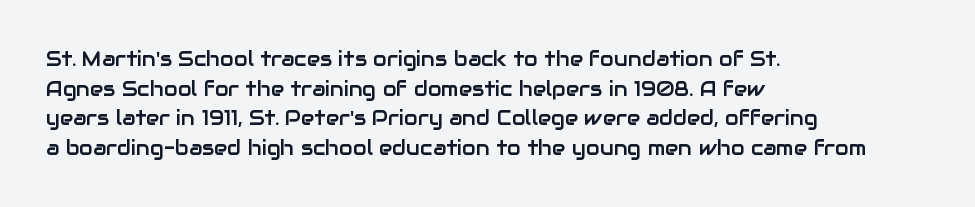
Q: Is the text italic (slanted)? A: No, it is upright.
Q: Is the text underlined? A: No.
Q: How is the paragraph aligned? A: Left-aligned.
Q: Is the spacing between letters normal or unusually wide? A: Normal.
Q: Is the spacing between lines tight, normal or loose? A: Normal.
